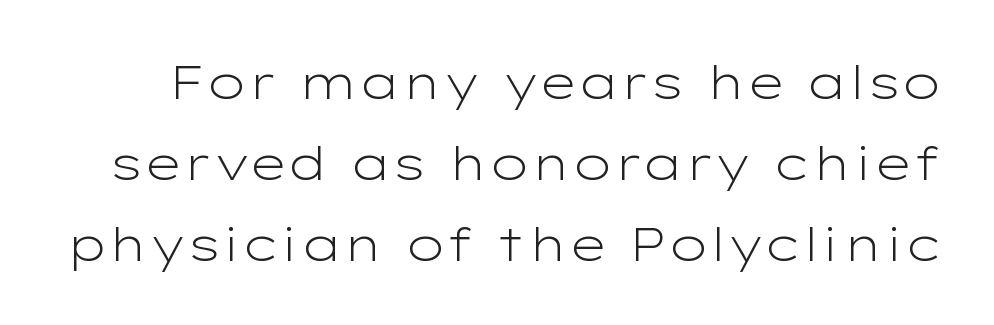
{"serif": "no", "italic": "no", "bold": "no", "weight": "light", "width": "wide", "stroke_contrast": "low", "x_height": "medium", "monospaced": "no", "underline": "no", "line_spacing_ratio": 1.72, "letter_spacing": "normal", "letter_spacing_em": 0.0, "glyph_px": 47}
